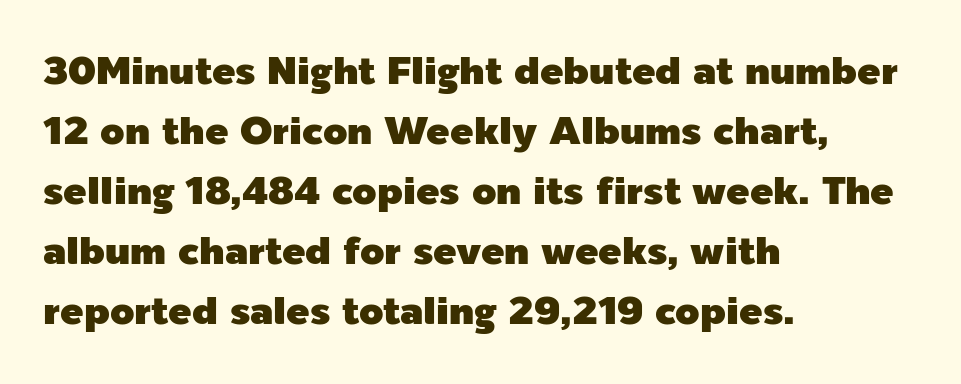
{"serif": "no", "italic": "no", "width": "normal", "x_height": "medium", "monospaced": "no", "underline": "no", "align": "left", "line_spacing": "normal", "line_spacing_ratio": 1.54, "letter_spacing": "normal", "letter_spacing_em": 0.0, "glyph_px": 39}
